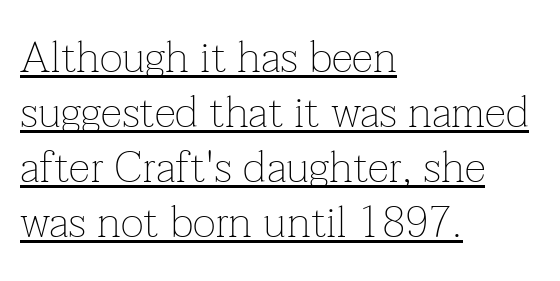
Rendered with straight, roman letterforms. The rag falls on the right side of this text block. The line-height multiplier appears to be the usual default. This sample uses a serif face.
